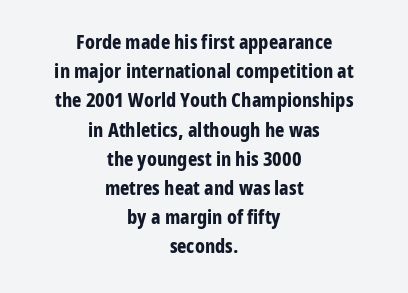
Bold? Absolutely — the strokes are thick and heavy. Designer's note — italics off, roman on. Letters rest on an invisible, unmarked baseline. Characters follow at the spacing the type designer built in.
